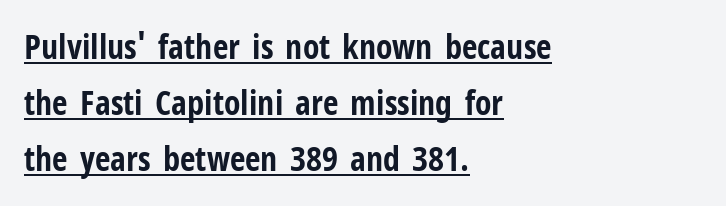
The specimen reads as upright at a glance. Its strokes are broad and dark, the hallmark of bold type. This sample carries an underscore along the baseline area. To sum up the face: it is a sans, with no serifs. The face used here is proportionally spaced, like ordinary book or web type. The vertical gap from one line to the next is medium.
